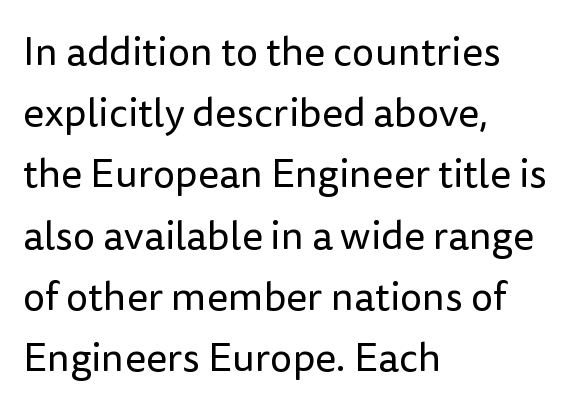
The image shows 40 px regular-weight sans-serif type, upright; set left-aligned, normal line spacing (1.53x), normal letter spacing, not underlined; low stroke contrast and a medium x-height.
